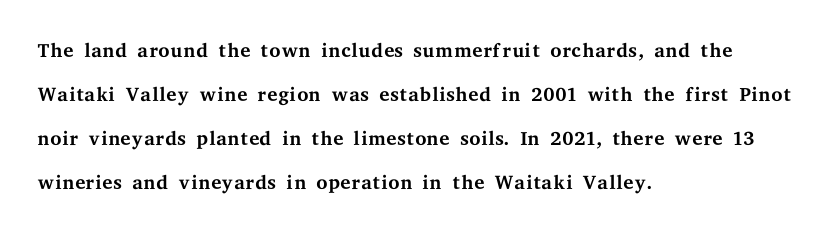
Q: Is the text bold? A: No.
Q: Is the text italic (slanted)? A: No, it is upright.
Q: Is the typeface a serif or a sans-serif typeface? A: Serif.
Q: Is the text underlined? A: No.
Q: How is the paragraph aligned? A: Left-aligned.
Q: Is the spacing between letters normal or unusually wide? A: Normal.
Q: Is the spacing between lines tight, normal or loose? A: Normal.
Q: Width (condensed, normal, or wide)? A: Wide.
Q: Stroke contrast? A: Medium.
Q: x-height? A: Medium.
Q: Monospaced? A: No.
